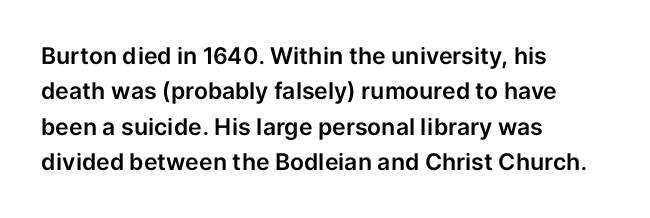
Q: Is the text italic (slanted)? A: No, it is upright.
Q: Is the text underlined? A: No.
Q: How is the paragraph aligned? A: Left-aligned.
Q: Is the spacing between letters normal or unusually wide? A: Normal.
Q: Is the spacing between lines tight, normal or loose? A: Normal.
